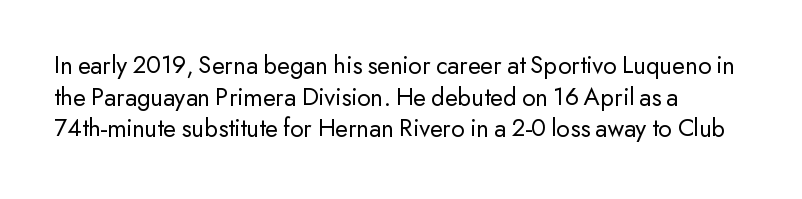
Q: Is the text bold? A: No.
Q: Is the text italic (slanted)? A: No, it is upright.
Q: Is the text underlined? A: No.
Q: How is the paragraph aligned? A: Left-aligned.
Q: Is the spacing between letters normal or unusually wide? A: Normal.
